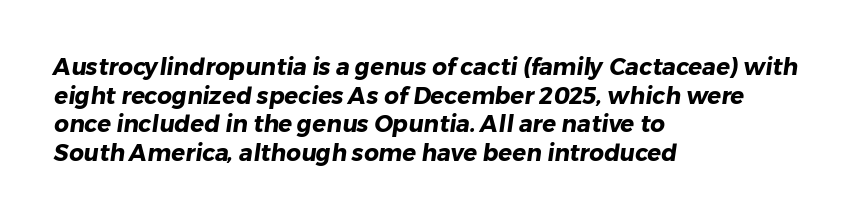
The image shows 23 px bold type; set left-aligned, line spacing 1.24x, normal letter spacing, not underlined.
